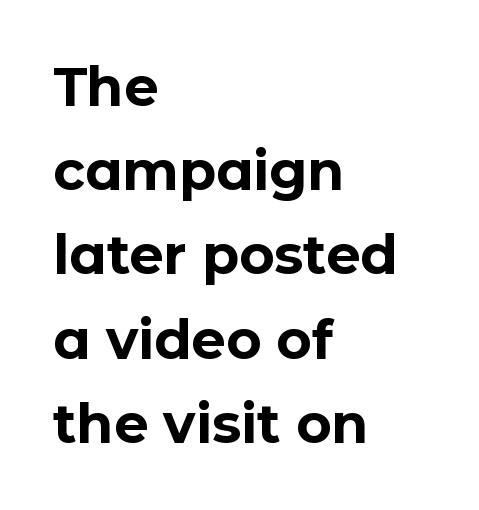
{"serif": "no", "italic": "no", "bold": "yes", "weight": "bold", "width": "normal", "stroke_contrast": "low", "x_height": "medium", "monospaced": "no", "underline": "no", "align": "left", "line_spacing": "normal", "line_spacing_ratio": 1.56, "letter_spacing": "normal", "letter_spacing_em": 0.0, "glyph_px": 54}
